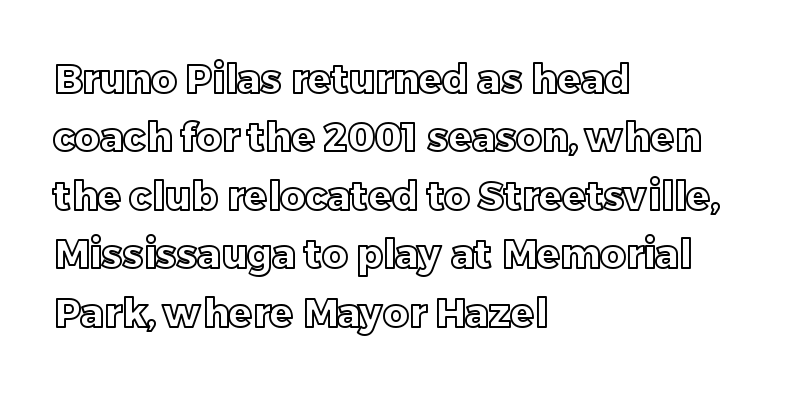
Each word holds together tightly as a unit, with standard inter-letter gaps. The leading is moderate, giving the passage an even texture. This is roman type, the default non-slanted kind. Compared with a centered layout, this one pins lines to the left instead. Do the characters align in a grid? No, the font is proportional.
